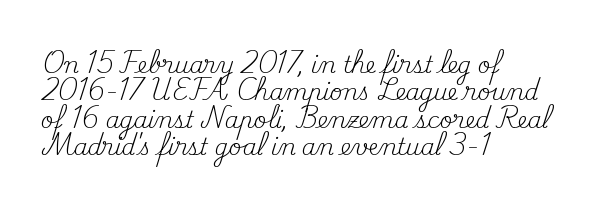
The image shows 22 px text type; set left-aligned, line spacing 1.24x, normal letter spacing, not underlined.
